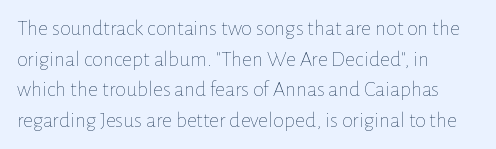
{"italic": "no", "bold": "no", "underline": "no", "align": "left", "line_spacing": "normal", "line_spacing_ratio": 1.39, "letter_spacing": "normal", "letter_spacing_em": 0.0, "glyph_px": 22}
